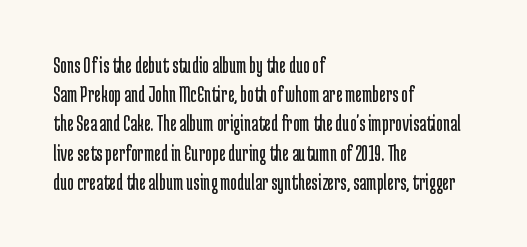
The image shows 23 px text type, upright; set left-aligned, normal line spacing (1.27x), normal letter spacing, not underlined.
